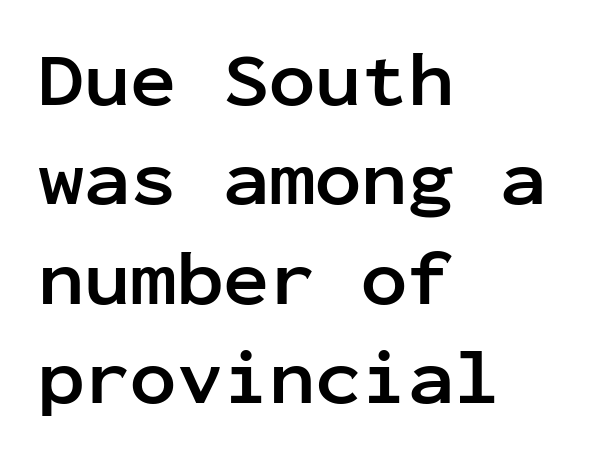
Chunky letters — that's bold for sure. Spacing between characters is what you'd get straight out of the box. A classic flush-left, rag-right setting is used for this passage. No italicization has been applied; the sample stays upright. Is this a fixed-width face? Yes — each glyph sits in an identical cell. The text was rendered using a sans face with plain stroke endings.
